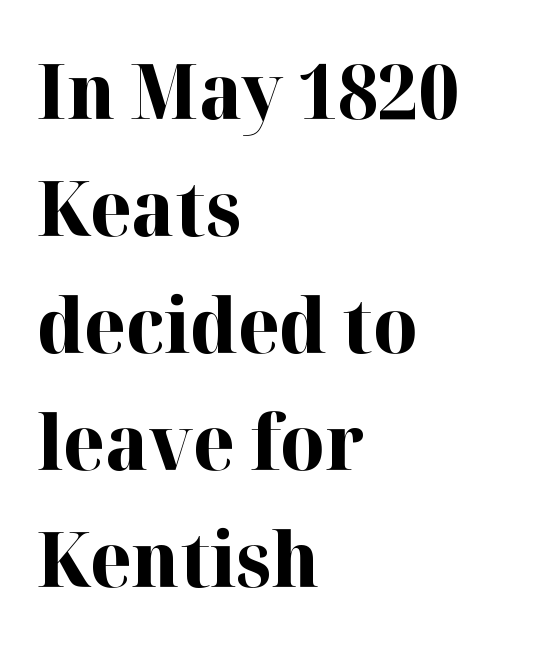
{"serif": "yes", "italic": "no", "bold": "yes", "weight": "bold", "width": "normal", "stroke_contrast": "high", "x_height": "medium", "monospaced": "no", "underline": "no", "align": "left", "line_spacing": "normal", "line_spacing_ratio": 1.54, "letter_spacing": "normal", "letter_spacing_em": 0.0, "glyph_px": 76}
